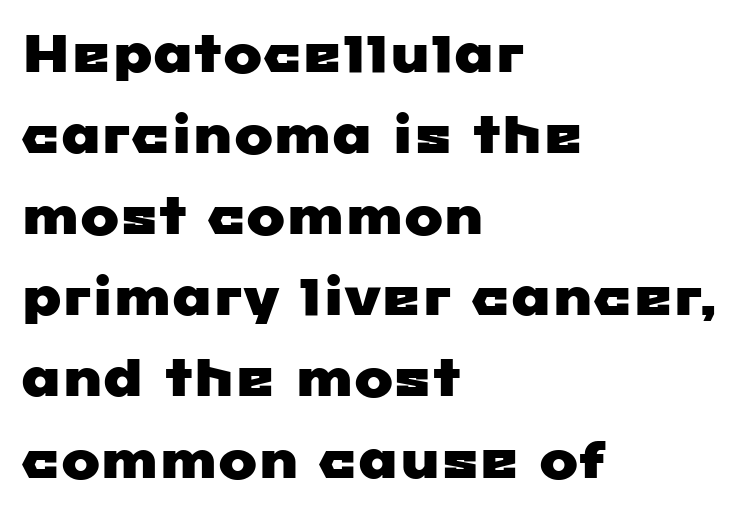
{"serif": "no", "width": "wide", "stroke_contrast": "low", "x_height": "medium", "monospaced": "no", "underline": "no", "align": "left", "line_spacing": "normal", "line_spacing_ratio": 1.56, "letter_spacing": "normal", "letter_spacing_em": 0.0, "glyph_px": 52}
